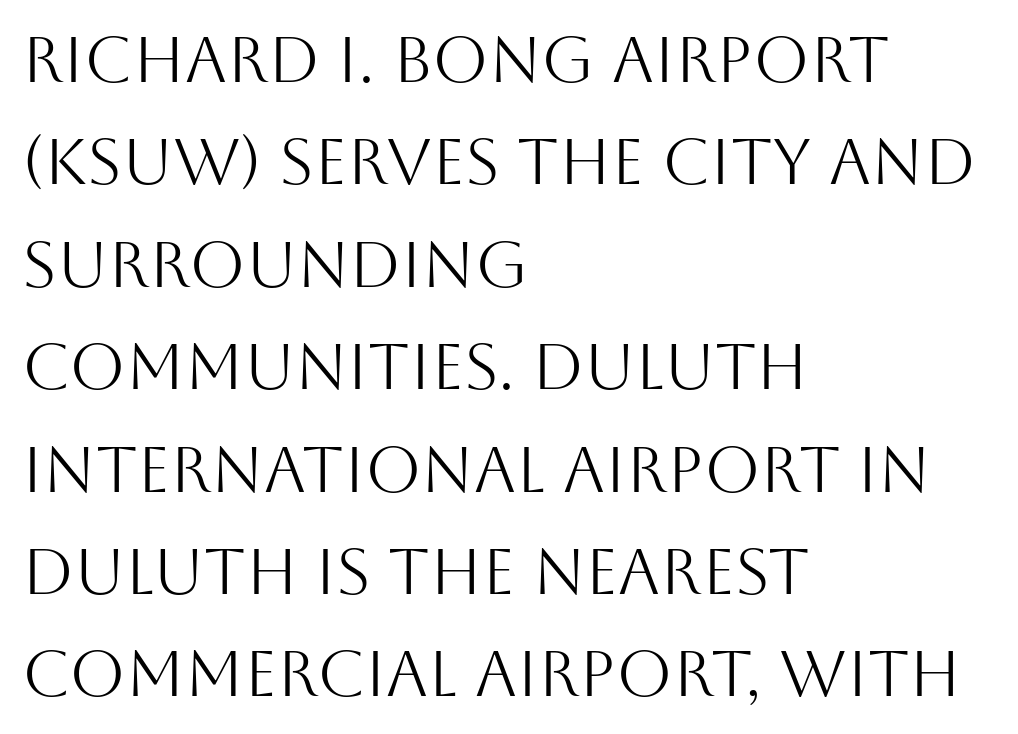
Decoration check: the copy has no underline. The passage shown is typed in a proportional face where columns would drift. Reading down the column, the eye jumps a familiar distance to each next line. These lines are composed in type without serifs. This is roman type, the default non-slanted kind. The line texture is even and compact thanks to regular tracking.
